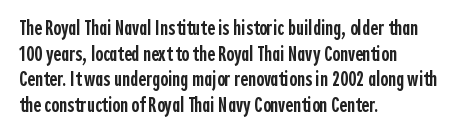
The image shows 21 px text type, upright; set left-aligned, line spacing 1.22x, normal letter spacing, not underlined.
